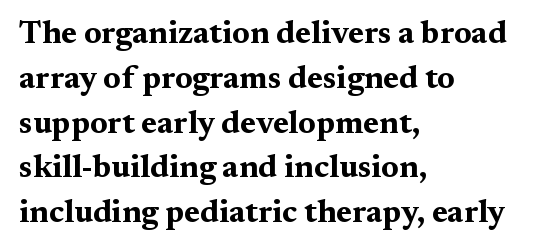
{"serif": "yes", "italic": "no", "bold": "yes", "weight": "bold", "width": "wide", "stroke_contrast": "medium", "x_height": "medium", "monospaced": "no", "underline": "no", "align": "left", "line_spacing": "normal", "line_spacing_ratio": 1.4, "letter_spacing": "normal", "letter_spacing_em": 0.0, "glyph_px": 32}
